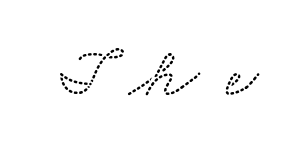
Think of a printed novel: that variable character pitch is what you see here. Someone cranked the tracking dial way up on this one. Anything drawn beneath the words? Only blank space. I'd call this a serif setting — the letters wear small feet.
